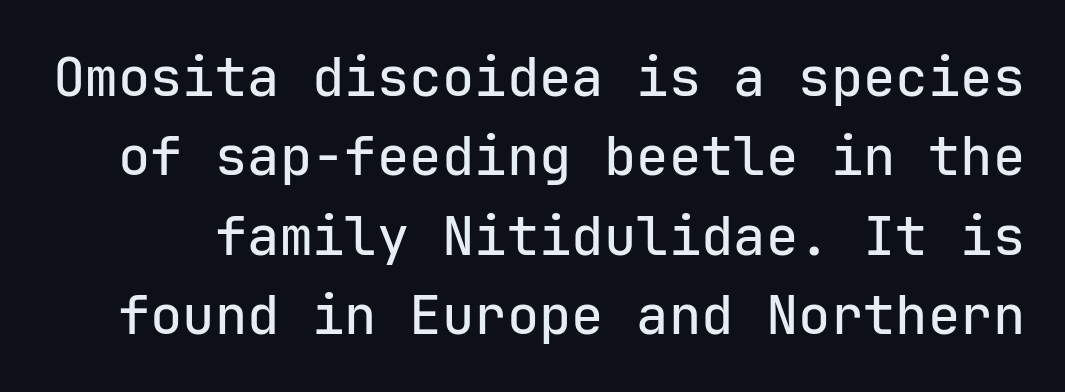
Vertical strokes here are truly vertical. Decoration check: the copy has no underline. A typesetter would call this zero additional tracking. How would I describe the line gaps? Plain and ordinary. Letterform terminals end flat and unadorned throughout the passage. The face used here is monospaced, like something from a code editor.
